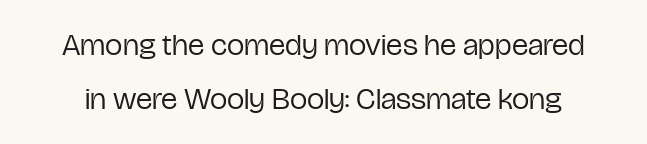
{"serif": "no", "italic": "no", "bold": "no", "weight": "regular", "width": "condensed", "stroke_contrast": "low", "x_height": "medium", "monospaced": "no", "underline": "no", "line_spacing_ratio": 1.73, "letter_spacing": "normal", "letter_spacing_em": 0.0, "glyph_px": 31}
